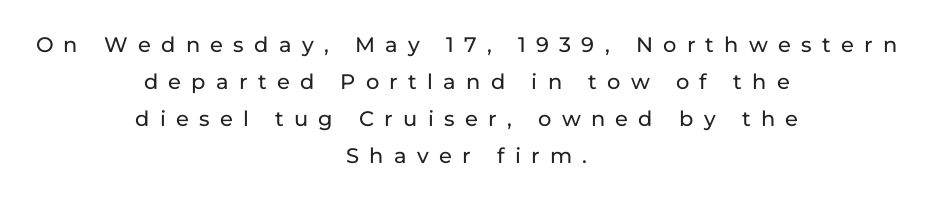
The image shows 21 px text type, upright; set centered, line spacing 1.76x, unusually wide letter spacing (+0.49 em), not underlined.
